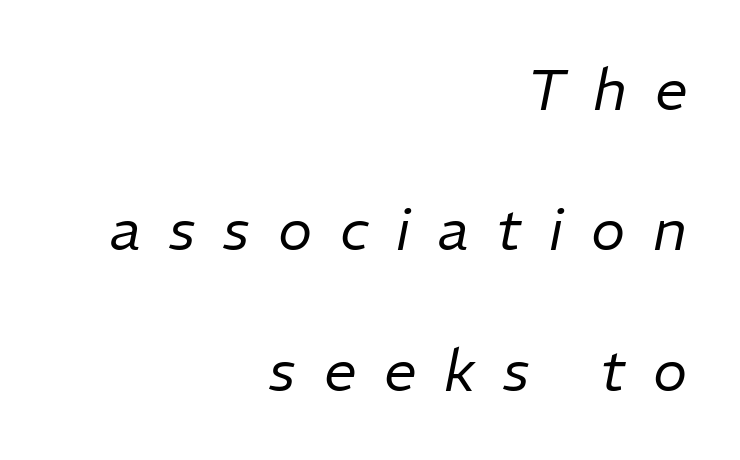
{"italic": "yes", "lean": "right", "slant_degrees": 11, "bold": "no", "weight": "regular", "width": "normal", "stroke_contrast": "low", "x_height": "medium", "monospaced": "no", "underline": "no", "align": "right", "line_spacing": "loose", "line_spacing_ratio": 2.42, "letter_spacing": "wide", "letter_spacing_em": 0.48, "glyph_px": 58}
